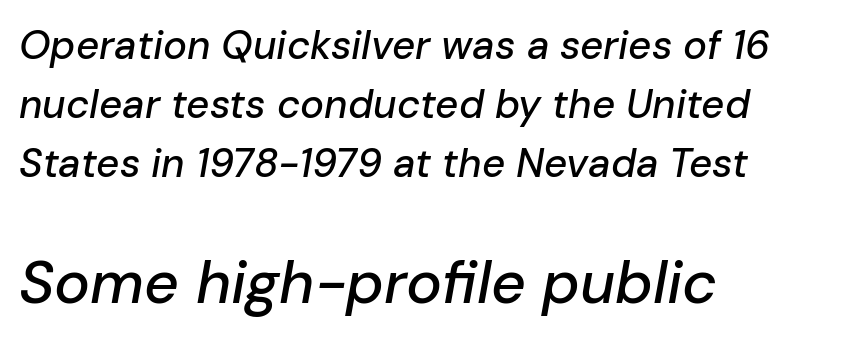
Q: Is the text italic (slanted)? A: Yes, it leans right by about 10 degrees.
Q: Is the text underlined? A: No.
Q: How is the paragraph aligned? A: Left-aligned.
Q: Is the spacing between letters normal or unusually wide? A: Normal.
Q: Is the spacing between lines tight, normal or loose? A: Normal.
Q: Which block of text is set in a larger size, the first (top) or the second (bottom)? A: The second (bottom) one.
Q: Width (condensed, normal, or wide)? A: Normal.
Q: Stroke contrast? A: Low.
Q: x-height? A: Medium.
Q: Monospaced? A: No.
